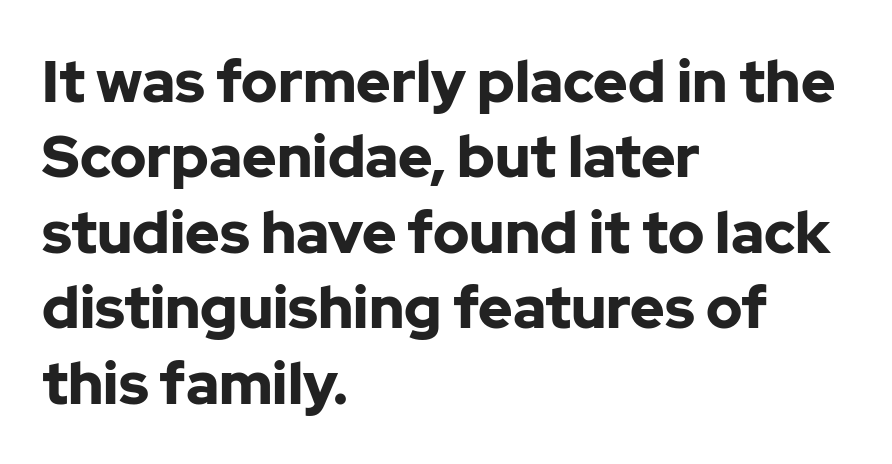
{"serif": "no", "italic": "no", "bold": "yes", "weight": "bold", "width": "normal", "stroke_contrast": "low", "x_height": "medium", "monospaced": "no", "underline": "no", "align": "left", "line_spacing": "normal", "line_spacing_ratio": 1.3, "letter_spacing": "normal", "letter_spacing_em": 0.0, "glyph_px": 58}
